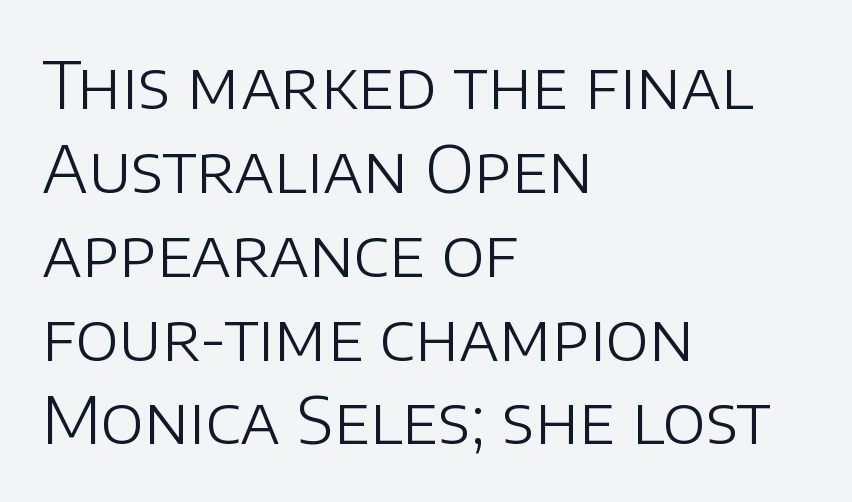
Reading down the column, the eye jumps a familiar distance to each next line. Line starts are locked; line ends wander. The weight would be labelled regular, book, light, or lighter still. Words float on clear page, feet unadorned. The rendering uses natural spacing where letterforms have individual widths. To sum up the face: it is a sans, with no serifs.
